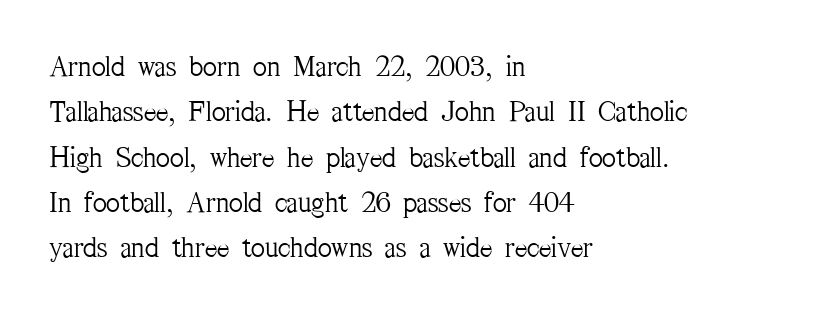
The image shows 30 px light, condensed serif type, upright; set left-aligned, normal line spacing (1.51x), normal letter spacing, not underlined; medium stroke contrast and a medium x-height.
